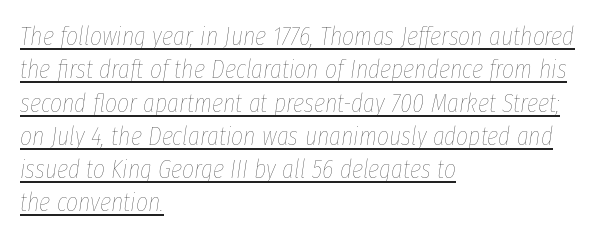
Q: Is the text bold? A: No.
Q: Is the text italic (slanted)? A: Yes, it leans right by about 8 degrees.
Q: Is the text underlined? A: Yes.
Q: How is the paragraph aligned? A: Left-aligned.
Q: Is the spacing between letters normal or unusually wide? A: Normal.
Q: Is the spacing between lines tight, normal or loose? A: Normal.
